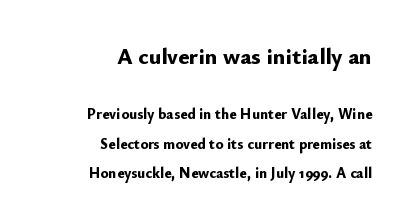
This rendering features lettering with no underline. The characters look thick and weighty, a clear bold. Loosely led — the rows are spread out. Is there any slant? The stems are plumb.
